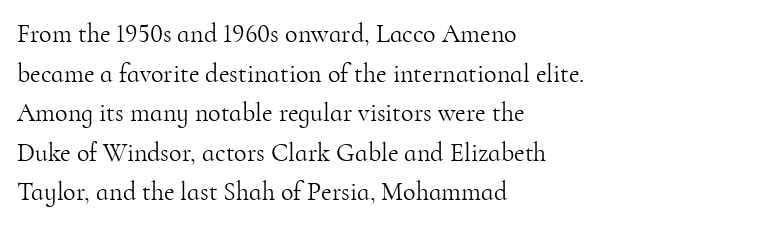
The block of text has a typical density, with ordinary space between rows. The line texture is even and compact thanks to regular tracking. Nothing heavy about these letters — not bold at all. Which margin do the lines hug? The left one — the right edge is uneven.
